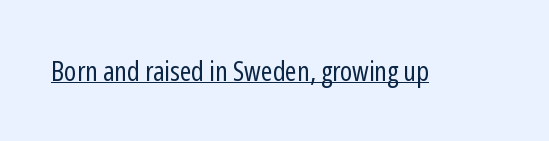
Characters follow at the spacing the type designer built in. The letters look calm and open, with moderate or lighter stems. Every word sits above its own underline. This sample has the flowing, uneven cadence of proportional lettering. Check where the strokes stop: nothing finishes them off — pure sans.
